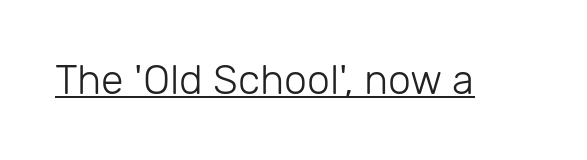
Q: Is the text bold? A: No.
Q: Is the text italic (slanted)? A: No, it is upright.
Q: Is the typeface a serif or a sans-serif typeface? A: Sans-serif.
Q: Is the text underlined? A: Yes.
Q: Is the spacing between letters normal or unusually wide? A: Normal.
Q: Width (condensed, normal, or wide)? A: Normal.
Q: Stroke contrast? A: Low.
Q: x-height? A: Medium.
Q: Monospaced? A: No.
